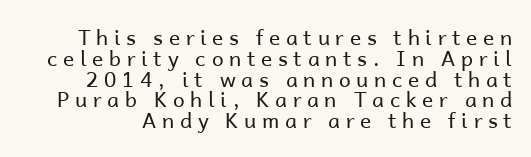
Q: Is the text bold? A: No.
Q: Is the text italic (slanted)? A: No, it is upright.
Q: Is the text underlined? A: No.
Q: Is the spacing between letters normal or unusually wide? A: Unusually wide.
Q: Is the spacing between lines tight, normal or loose? A: Tight.
